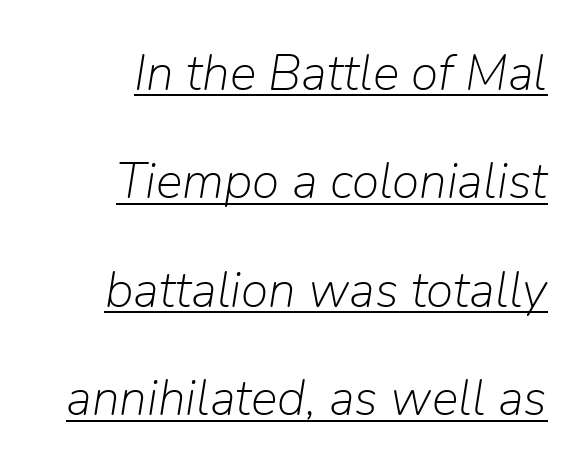
Q: Is the text bold? A: No.
Q: Is the text italic (slanted)? A: Yes, it leans right by about 9 degrees.
Q: Is the text underlined? A: Yes.
Q: How is the paragraph aligned? A: Right-aligned.
Q: Is the spacing between letters normal or unusually wide? A: Normal.
Q: Is the spacing between lines tight, normal or loose? A: Loose.
Q: Width (condensed, normal, or wide)? A: Normal.
Q: Stroke contrast? A: Low.
Q: x-height? A: Medium.
Q: Monospaced? A: No.
